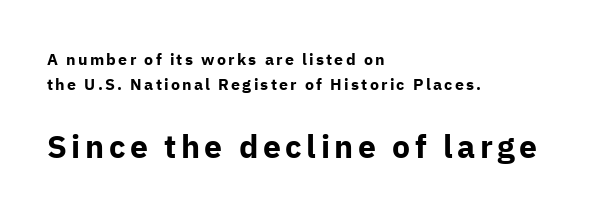
Grotesque or geometric, the face here clearly has no serifs. Set as a true bold cut, around the 700 mark. Looks like regular typesetting: each glyph gets only the width it needs. The letters stand upright; this is a roman face. The letters in the lower block stand taller than those in the block above. Notice how the passage keeps a crisp vertical edge on the left only.
